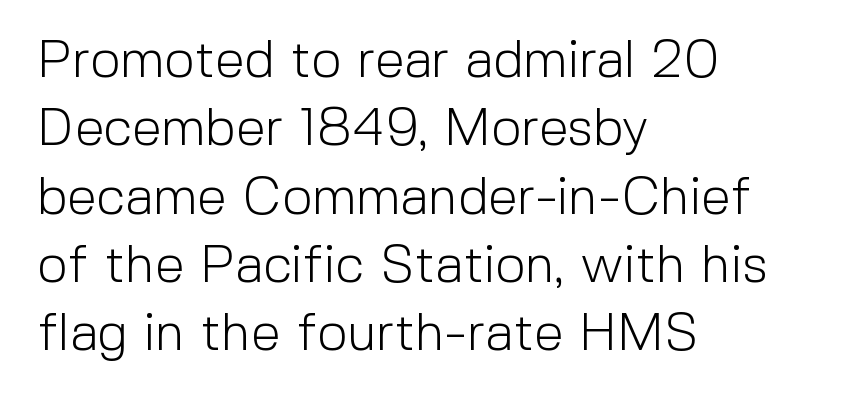
The image shows 53 px light sans-serif type, upright; set left-aligned, normal line spacing (1.29x), normal letter spacing, not underlined; a medium x-height.
